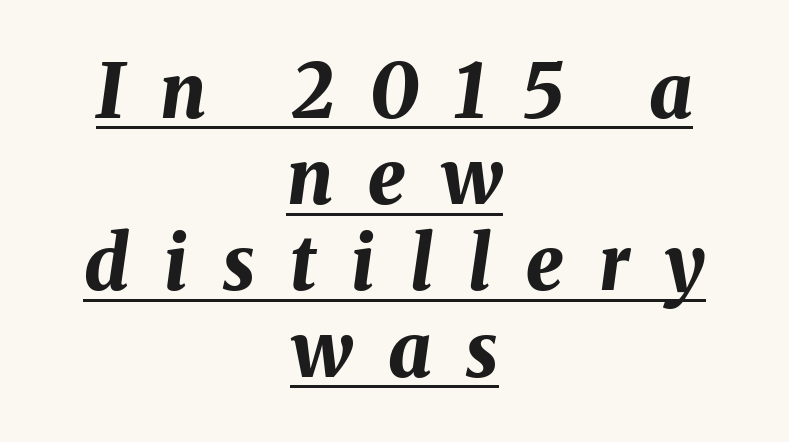
The image shows 75 px bold type, italic (leaning right); set centered, tight line spacing (1.15x), unusually wide letter spacing (+0.47 em), underlined; medium stroke contrast and a medium x-height.
